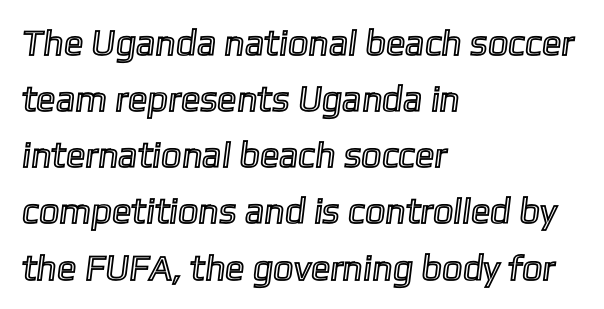
Q: Is the text underlined? A: No.
Q: How is the paragraph aligned? A: Left-aligned.
Q: Is the spacing between letters normal or unusually wide? A: Normal.
Q: Is the spacing between lines tight, normal or loose? A: Normal.
Q: Width (condensed, normal, or wide)? A: Normal.
Q: x-height? A: Medium.
Q: Monospaced? A: No.
